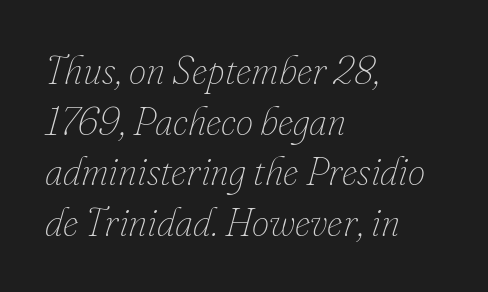
The image shows 39 px thin type, italic (leaning right); set left-aligned, normal line spacing (1.3x), normal letter spacing, not underlined; low stroke contrast and a small x-height.
